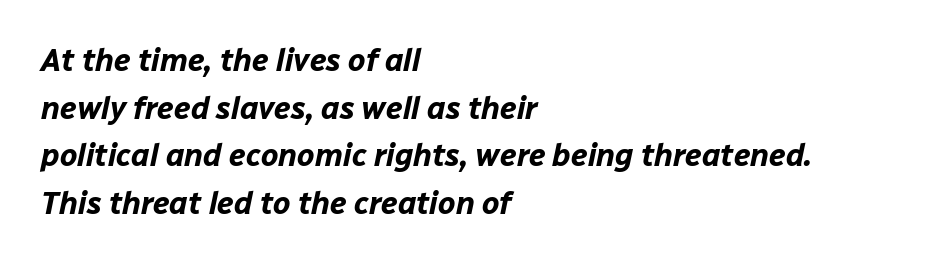
The image shows 31 px bold type, italic (leaning right); set left-aligned, normal line spacing (1.54x), normal letter spacing, not underlined; low stroke contrast and a medium x-height.
